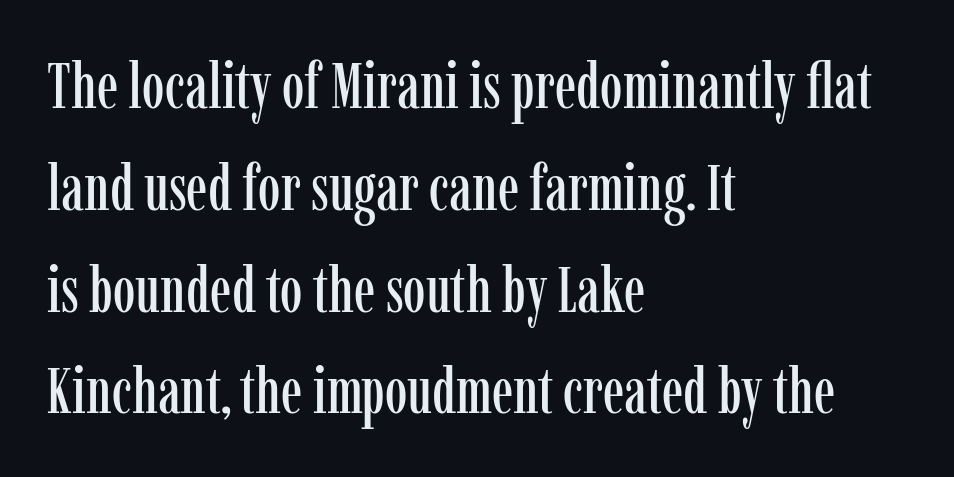
{"serif": "yes", "italic": "no", "width": "condensed", "stroke_contrast": "low", "x_height": "medium", "monospaced": "no", "underline": "no", "align": "left", "line_spacing": "normal", "line_spacing_ratio": 1.59, "letter_spacing": "normal", "letter_spacing_em": 0.0, "glyph_px": 64}
